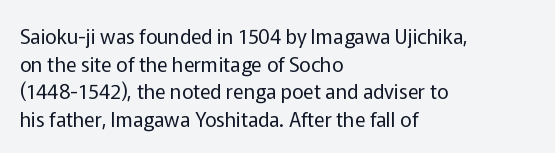
Q: Is the text bold? A: No.
Q: Is the text italic (slanted)? A: No, it is upright.
Q: Is the text underlined? A: No.
Q: How is the paragraph aligned? A: Left-aligned.
Q: Is the spacing between letters normal or unusually wide? A: Normal.
Q: Is the spacing between lines tight, normal or loose? A: Normal.
